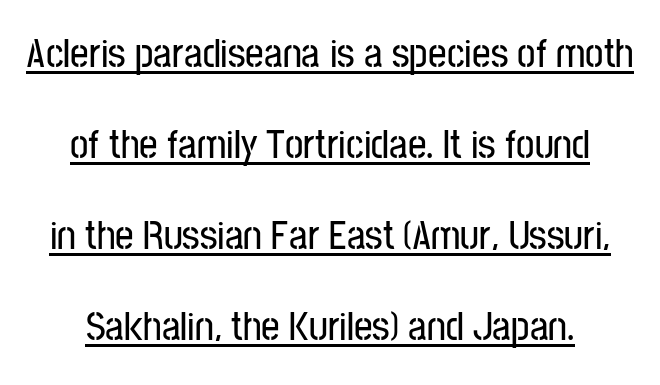
What kind of face is this? One without serifs — a sans. Does the lettering tilt? It doesn't — this is upright. Words appear dense and cohesive because spacing is normal. The letters advance in unequal steps, a hallmark of proportional type. Is there much room between lines? Yes — plenty of vertical air separates them.
